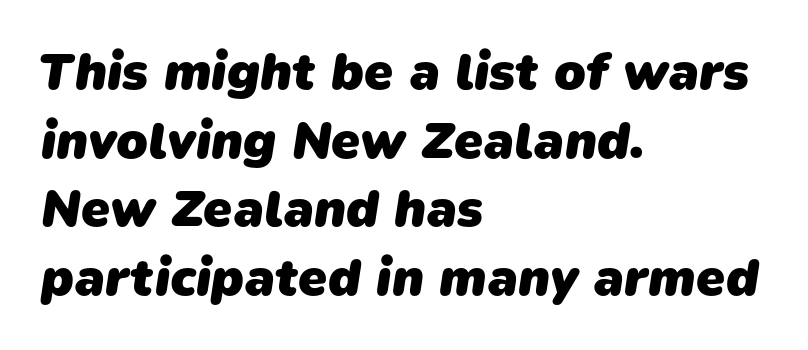
The image shows 52 px heavy sans-serif type; set left-aligned, normal line spacing (1.32x), normal letter spacing, not underlined; low stroke contrast and a medium x-height.
